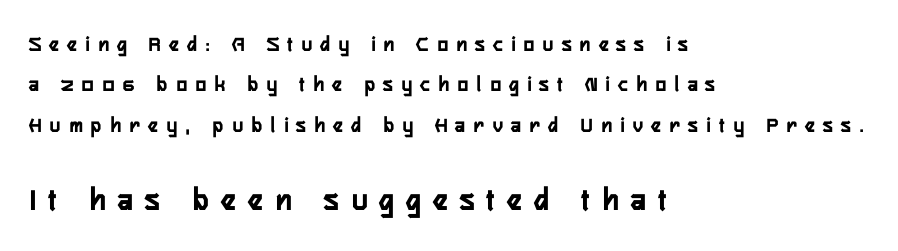
Q: Is the text bold? A: Yes.
Q: Is the text italic (slanted)? A: No, it is upright.
Q: Is the typeface a serif or a sans-serif typeface? A: Sans-serif.
Q: Is the text underlined? A: No.
Q: How is the paragraph aligned? A: Left-aligned.
Q: Is the spacing between letters normal or unusually wide? A: Unusually wide.
Q: Which block of text is set in a larger size, the first (top) or the second (bottom)? A: The second (bottom) one.
Q: Width (condensed, normal, or wide)? A: Condensed.
Q: Stroke contrast? A: Low.
Q: x-height? A: Medium.
Q: Monospaced? A: No.
